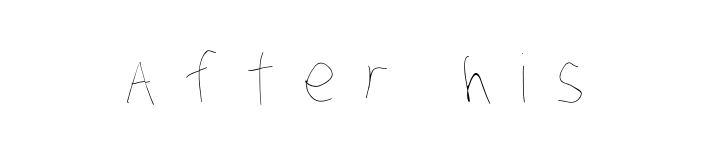
The compositor balanced each line on the midline. No extra ink here — the face is not bold. Compared with typical body copy, the letter spacing here is much looser. Underlining? Definitely not there. This sample has the flowing, uneven cadence of proportional lettering.
